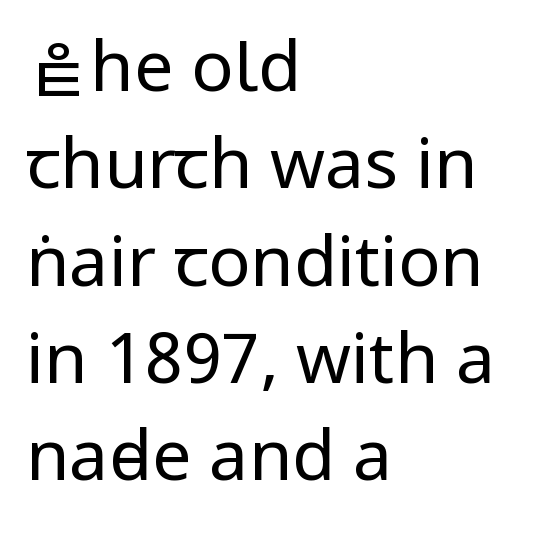
The image shows 70 px regular-weight, condensed sans-serif type, upright; set left-aligned, normal line spacing (1.39x), normal letter spacing, not underlined; low stroke contrast and a large x-height.
